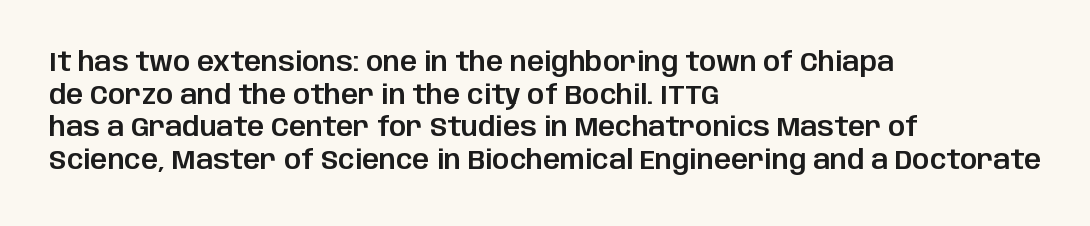
Words float on clear page, feet unadorned. Words appear dense and cohesive because spacing is normal. The lettering holds an erect, upright posture throughout. If you drew a ruler down the left edge, every line would touch it.
